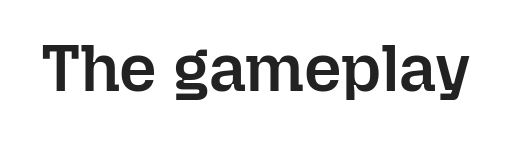
The image shows 66 px semibold type, upright; set normal letter spacing, not underlined; low stroke contrast and a medium x-height.
